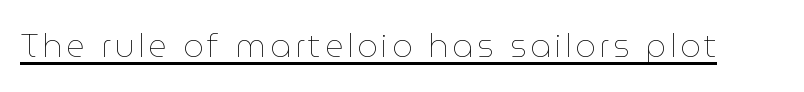
{"italic": "no", "bold": "no", "weight": "thin", "width": "normal", "stroke_contrast": "low", "x_height": "medium", "monospaced": "no", "underline": "yes", "glyph_px": 32}
